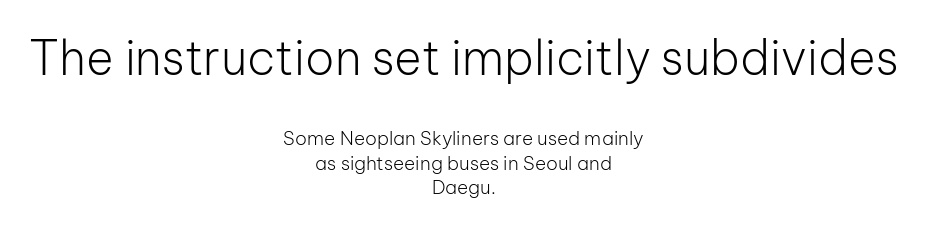
The text block is weighted toward neither margin, spreading evenly from the middle. The string is rendered with underlining switched off. Nobody touched the tracking dial on this one. Successive baselines arrive at the customary interval. Posture: vertical.
